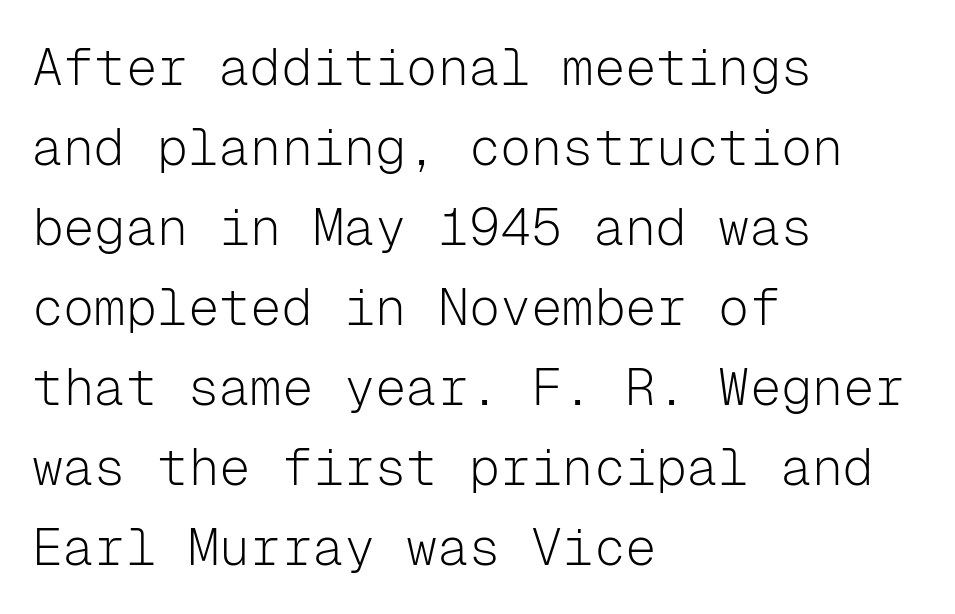
{"serif": "no", "italic": "no", "bold": "no", "weight": "light", "width": "normal", "stroke_contrast": "low", "x_height": "medium", "monospaced": "yes", "underline": "no", "align": "left", "line_spacing": "normal", "line_spacing_ratio": 1.54, "letter_spacing": "normal", "letter_spacing_em": 0.0, "glyph_px": 52}
